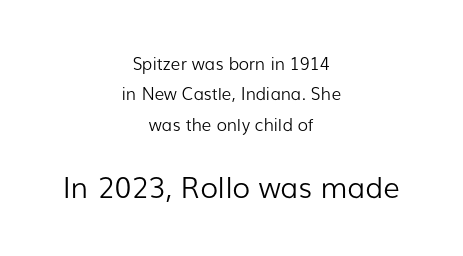
Q: Is the text bold? A: No.
Q: Is the text italic (slanted)? A: No, it is upright.
Q: Is the typeface a serif or a sans-serif typeface? A: Sans-serif.
Q: Is the text underlined? A: No.
Q: How is the paragraph aligned? A: Centered.
Q: Is the spacing between letters normal or unusually wide? A: Normal.
Q: Which block of text is set in a larger size, the first (top) or the second (bottom)? A: The second (bottom) one.
Q: Width (condensed, normal, or wide)? A: Normal.
Q: Stroke contrast? A: Low.
Q: x-height? A: Medium.
Q: Monospaced? A: No.
